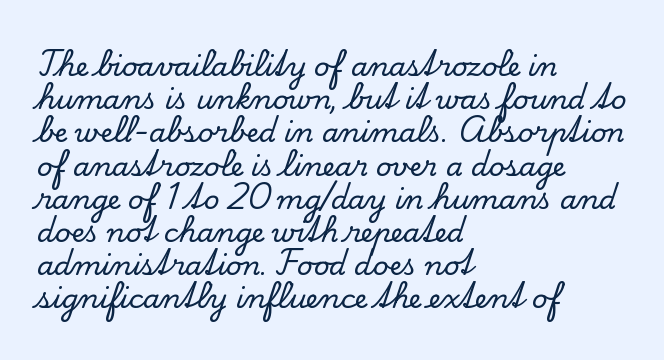
{"underline": "no", "align": "left", "line_spacing_ratio": 1.23, "letter_spacing": "normal", "letter_spacing_em": 0.0, "glyph_px": 27}
